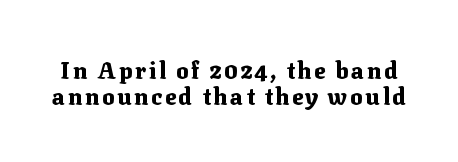
{"italic": "no", "bold": "yes", "underline": "no", "line_spacing": "tight", "line_spacing_ratio": 1.12, "glyph_px": 23}
